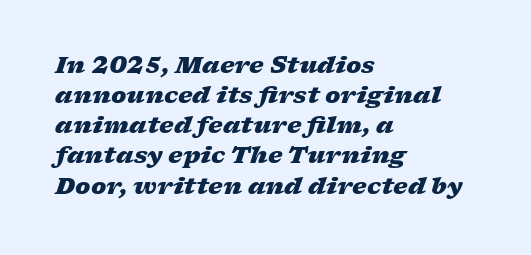
Q: Is the text bold? A: Yes.
Q: Is the text italic (slanted)? A: Yes, it leans right by about 17 degrees.
Q: Is the text underlined? A: No.
Q: How is the paragraph aligned? A: Left-aligned.
Q: Is the spacing between letters normal or unusually wide? A: Normal.
Q: Is the spacing between lines tight, normal or loose? A: Normal.
